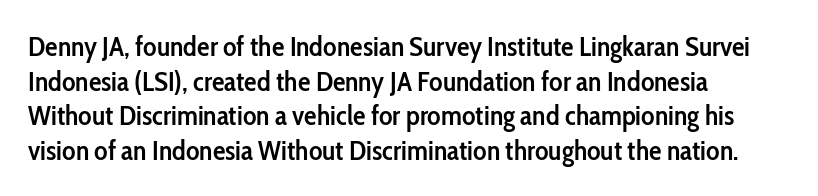
{"serif": "no", "italic": "no", "bold": "semi", "weight": "semibold", "width": "condensed", "stroke_contrast": "low", "x_height": "medium", "monospaced": "no", "underline": "no", "align": "left", "line_spacing_ratio": 1.24, "letter_spacing": "normal", "letter_spacing_em": 0.0, "glyph_px": 28}
